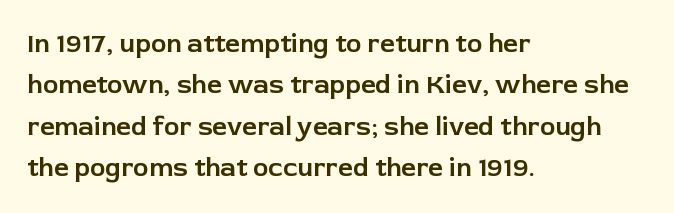
{"italic": "no", "underline": "no", "align": "left", "line_spacing": "normal", "line_spacing_ratio": 1.59, "letter_spacing": "normal", "letter_spacing_em": 0.0, "glyph_px": 26}
